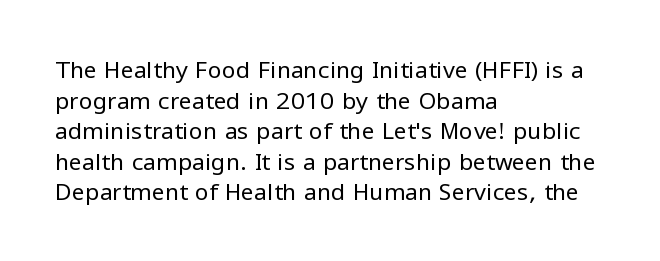
Vertical spacing — default. The text block is weighted toward the left margin, trailing off unevenly rightward. The baseline area is clear. These lines keep a tight, regular rhythm from letter to letter. No extra ink here — the face is not bold.
